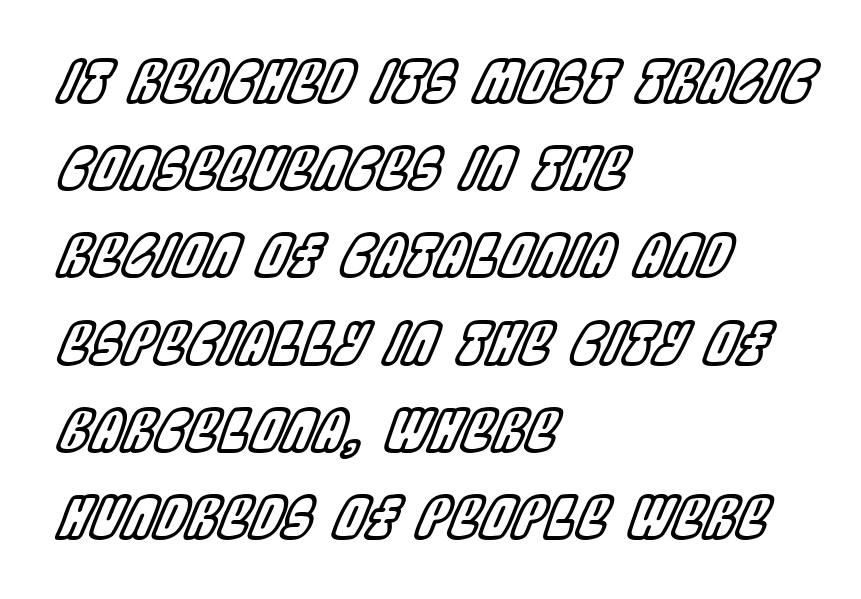
Q: Is the text italic (slanted)? A: Yes, it leans right by about 22 degrees.
Q: Is the text underlined? A: No.
Q: How is the paragraph aligned? A: Left-aligned.
Q: Is the spacing between letters normal or unusually wide? A: Normal.
Q: Is the spacing between lines tight, normal or loose? A: Normal.
Q: Width (condensed, normal, or wide)? A: Condensed.
Q: x-height? A: Large.
Q: Monospaced? A: No.
